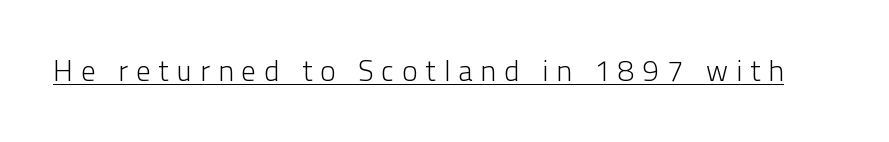
{"serif": "no", "italic": "no", "bold": "no", "weight": "light", "width": "normal", "stroke_contrast": "low", "x_height": "medium", "monospaced": "no", "underline": "yes", "letter_spacing": "wide", "letter_spacing_em": 0.28, "glyph_px": 29}
